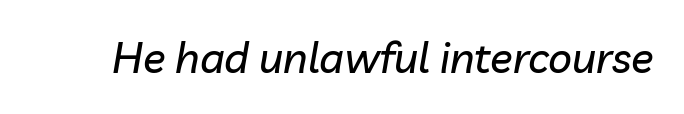
{"italic": "yes", "lean": "right", "slant_degrees": 10, "width": "normal", "stroke_contrast": "low", "x_height": "medium", "monospaced": "no", "underline": "no", "letter_spacing": "normal", "letter_spacing_em": 0.0, "glyph_px": 42}
